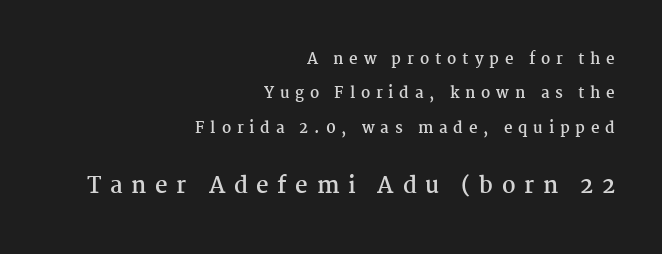
In terms of letterspacing, this is a distinctly airy, spread setting. These two chunks differ in scale, with the bottom chunk taking the larger measure. Right-aligned paragraph, ragged on the left. Strong, thick strokes mark this as bold type.
